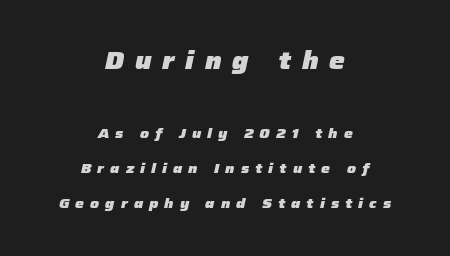
The first block has been scaled up relative to the second. The tracking reads as deliberately expanded to a designer's eye. The lines are quadded center. The glyphs have the mass of a bold cut. Observe the lean: these are italic letterforms.
